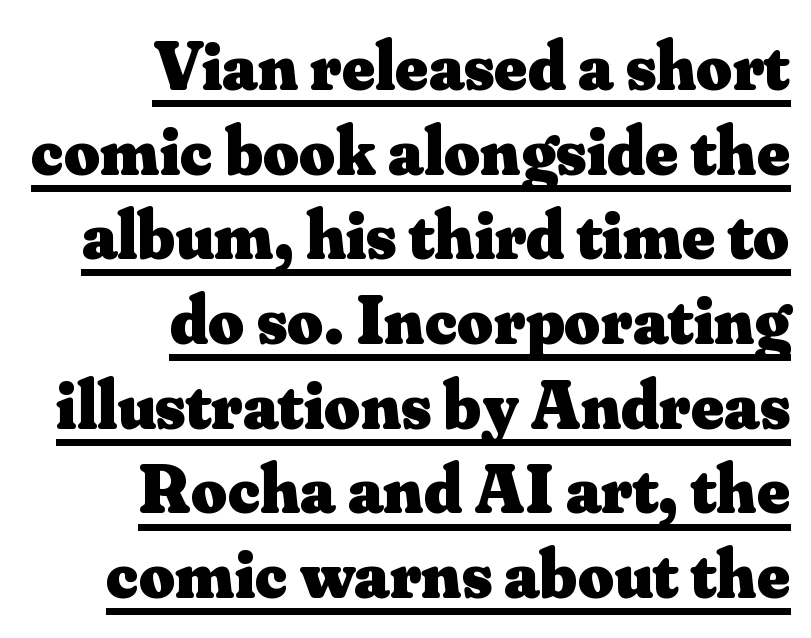
{"serif": "yes", "italic": "no", "bold": "yes", "weight": "heavy", "width": "normal", "stroke_contrast": "medium", "x_height": "small", "monospaced": "no", "underline": "yes", "align": "right", "line_spacing_ratio": 1.21, "letter_spacing": "normal", "letter_spacing_em": 0.0, "glyph_px": 70}
